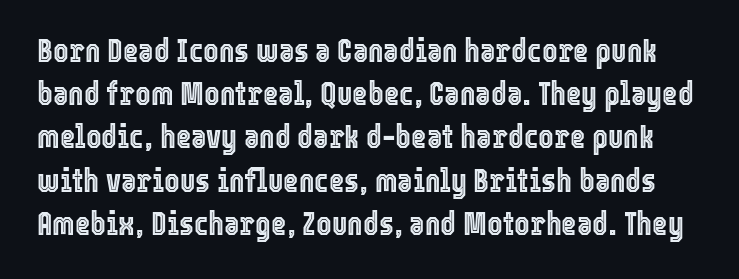
Q: Is the text italic (slanted)? A: No, it is upright.
Q: Is the text underlined? A: No.
Q: Is the spacing between letters normal or unusually wide? A: Normal.
Q: Is the spacing between lines tight, normal or loose? A: Normal.
Q: Width (condensed, normal, or wide)? A: Condensed.
Q: x-height? A: Medium.
Q: Monospaced? A: No.
